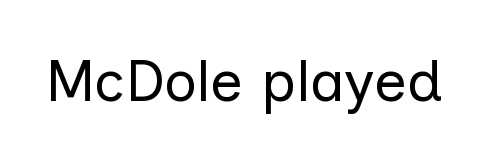
The image shows 58 px regular-weight sans-serif type, upright; set normal letter spacing, not underlined; low stroke contrast and a medium x-height.
